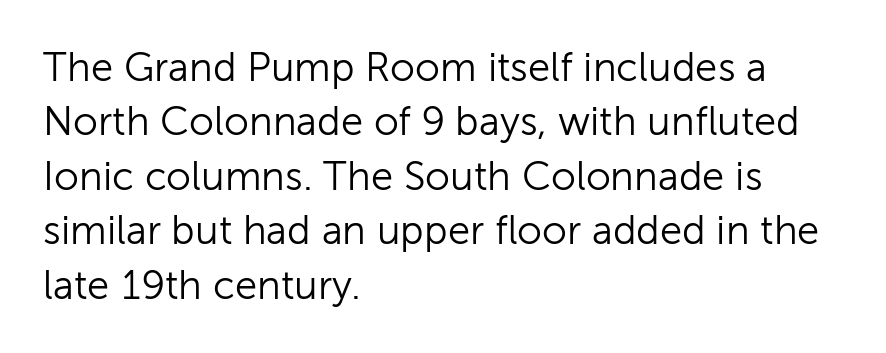
{"serif": "no", "italic": "no", "bold": "no", "weight": "light", "width": "normal", "stroke_contrast": "low", "x_height": "medium", "monospaced": "no", "underline": "no", "align": "left", "line_spacing": "normal", "line_spacing_ratio": 1.36, "letter_spacing": "normal", "letter_spacing_em": 0.0, "glyph_px": 40}
